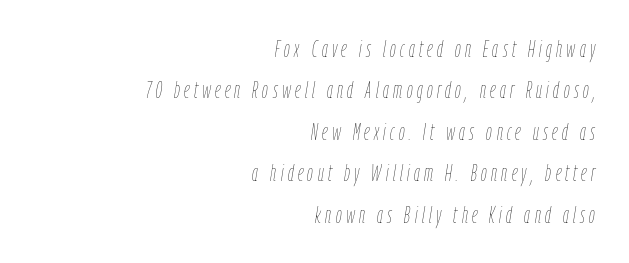
{"italic": "yes", "lean": "right", "slant_degrees": 9, "bold": "no", "underline": "no", "align": "right", "line_spacing_ratio": 1.8, "glyph_px": 23}
